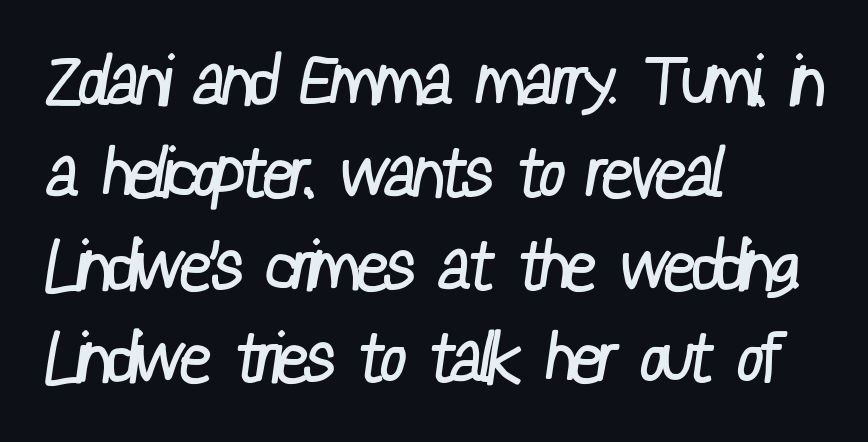
The image shows 69 px regular-weight, condensed sans-serif type; set left-aligned, normal line spacing (1.34x), normal letter spacing, not underlined; low stroke contrast and a medium x-height.
